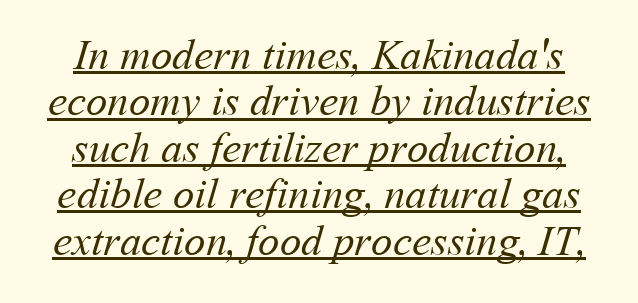
The strokes carry an ordinary text weight at most. The designer dialed line spacing down below the default. The face used here is rendered with its standard letterfit. The passage shown is underscored from start to finish. A typesetter would call this proportional, since set widths differ per character.
